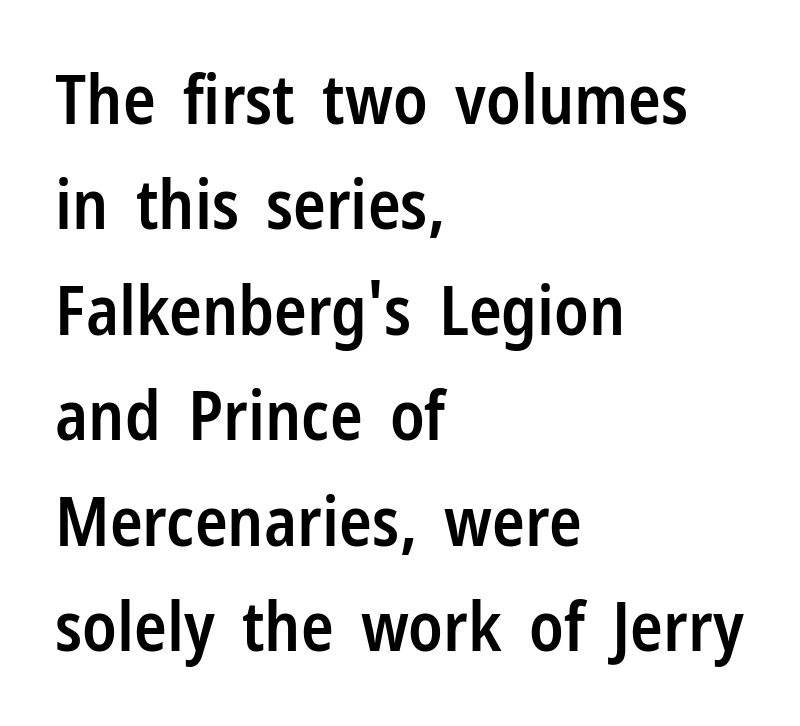
{"serif": "no", "italic": "no", "bold": "semi", "weight": "semibold", "width": "condensed", "stroke_contrast": "low", "x_height": "medium", "monospaced": "no", "underline": "no", "align": "left", "line_spacing": "normal", "line_spacing_ratio": 1.55, "letter_spacing": "normal", "letter_spacing_em": 0.0, "glyph_px": 68}
